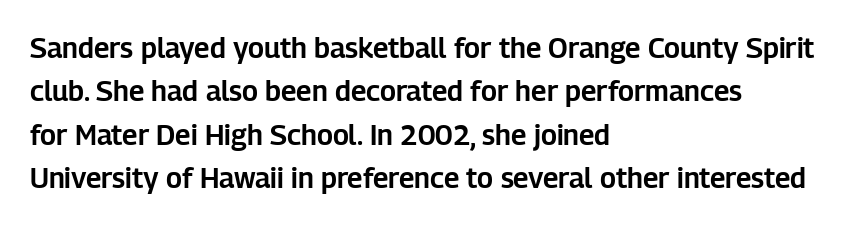
Characters remain perfectly vertical along every line. Looks like regular typesetting: each glyph gets only the width it needs. Stroke terminals: plain, sans-serif. The line-height multiplier appears to be the usual default.
